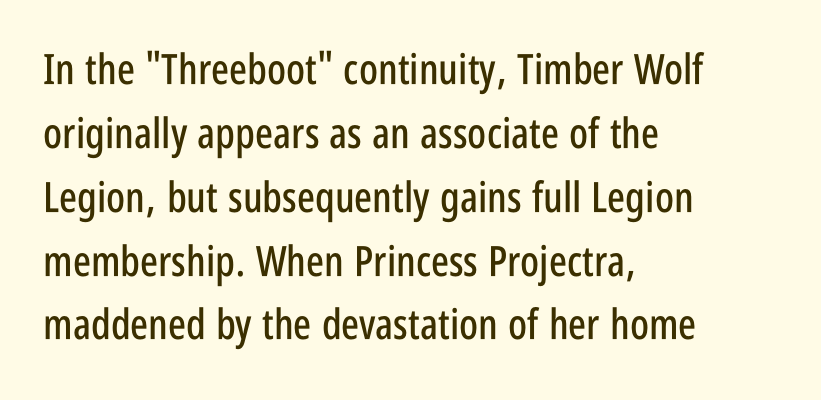
Proportional: the letters do not fall into vertical columns. A typesetter would mark this as roman, not italic. Font category for this specimen: sans-serif. Typeset ragged right — the left edge is the straight one. Any mark beneath the type? The region is blank.
